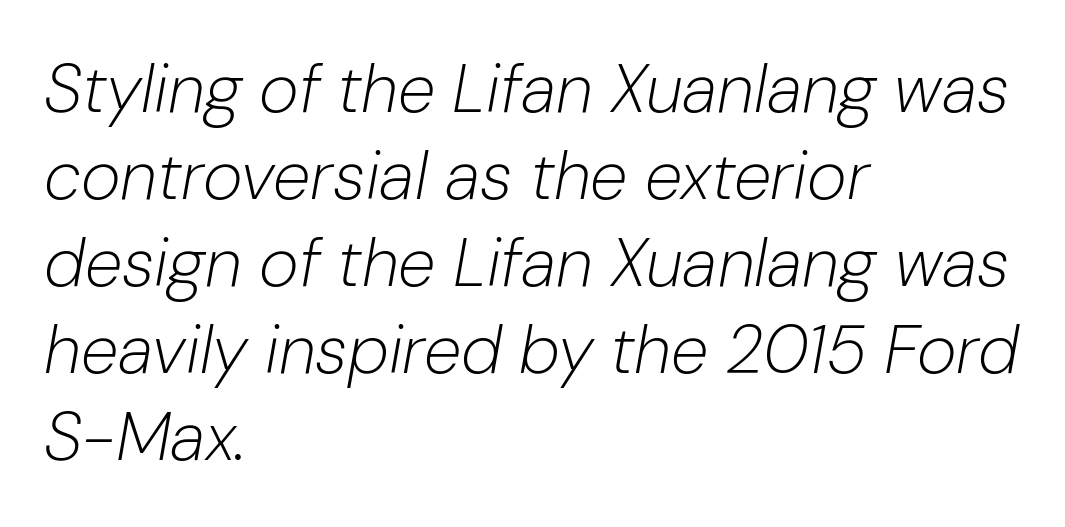
The image shows 68 px light type, italic (leaning right); set left-aligned, normal line spacing (1.28x), normal letter spacing, not underlined; low stroke contrast and a medium x-height.
